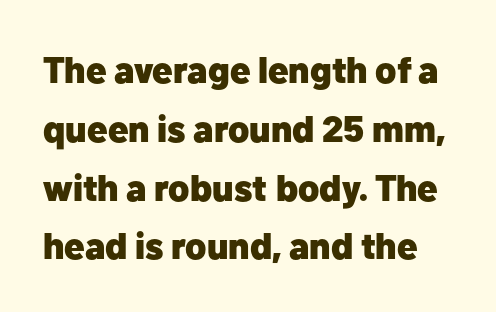
The image shows 37 px heavy sans-serif type, upright; set normal line spacing (1.59x), normal letter spacing, not underlined; low stroke contrast and a medium x-height.
